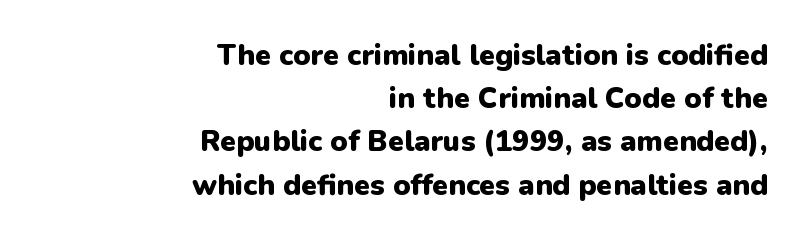
{"serif": "no", "italic": "no", "bold": "yes", "weight": "heavy", "width": "normal", "stroke_contrast": "low", "x_height": "medium", "monospaced": "no", "underline": "no", "align": "right", "line_spacing": "normal", "line_spacing_ratio": 1.49, "letter_spacing": "normal", "letter_spacing_em": 0.0, "glyph_px": 29}
